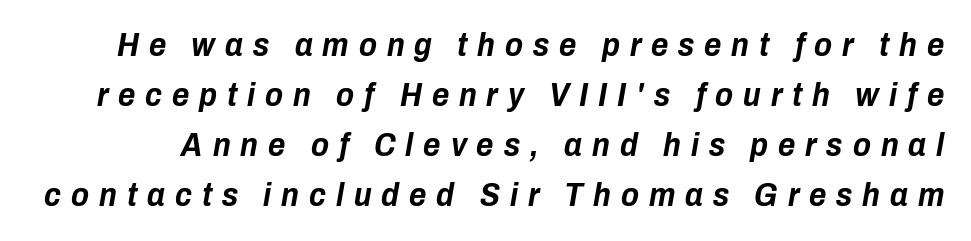
The image shows 33 px bold, condensed type, italic (leaning right); set normal line spacing (1.52x), unusually wide letter spacing (+0.3 em), not underlined; low stroke contrast and a medium x-height.
